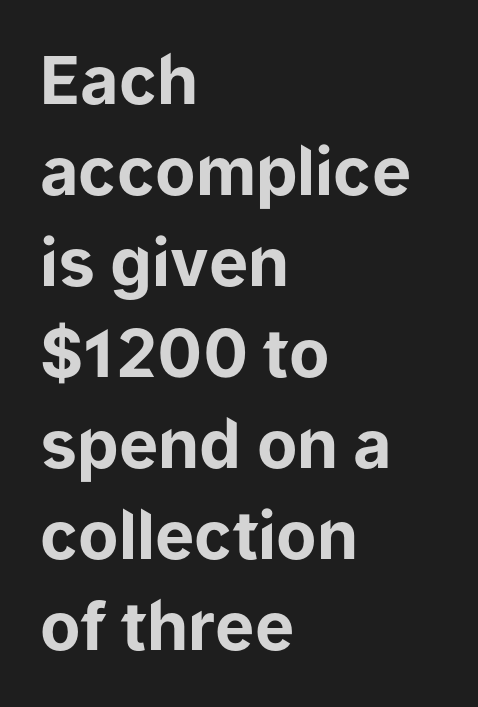
{"serif": "no", "italic": "no", "bold": "yes", "weight": "bold", "width": "normal", "stroke_contrast": "low", "x_height": "medium", "monospaced": "no", "underline": "no", "align": "left", "line_spacing": "normal", "line_spacing_ratio": 1.38, "letter_spacing": "normal", "letter_spacing_em": 0.0, "glyph_px": 66}
